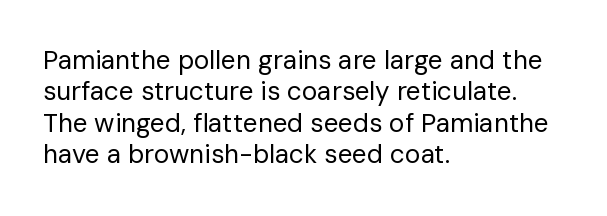
{"italic": "no", "bold": "no", "underline": "no", "align": "left", "line_spacing_ratio": 1.21, "letter_spacing": "normal", "letter_spacing_em": 0.0, "glyph_px": 26}
